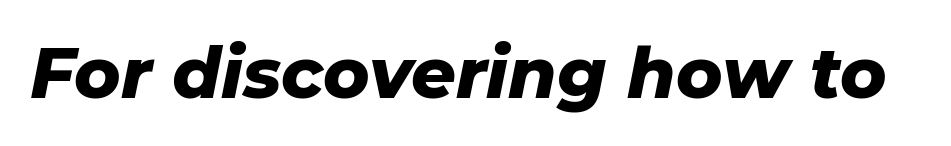
{"italic": "yes", "lean": "right", "slant_degrees": 11, "bold": "yes", "weight": "heavy", "width": "normal", "stroke_contrast": "low", "x_height": "medium", "monospaced": "no", "underline": "no", "letter_spacing": "normal", "letter_spacing_em": 0.0, "glyph_px": 70}
